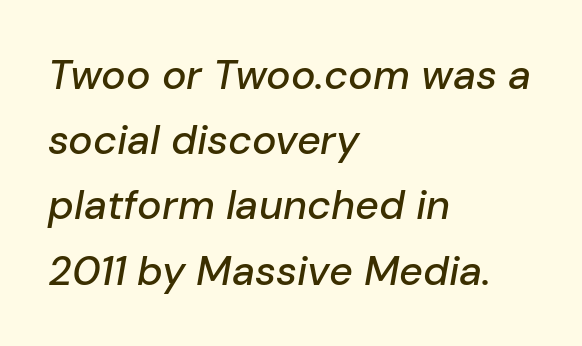
Q: Is the text italic (slanted)? A: Yes, it leans right by about 10 degrees.
Q: Is the text underlined? A: No.
Q: How is the paragraph aligned? A: Left-aligned.
Q: Is the spacing between letters normal or unusually wide? A: Normal.
Q: Is the spacing between lines tight, normal or loose? A: Normal.
Q: Width (condensed, normal, or wide)? A: Normal.
Q: Stroke contrast? A: Low.
Q: x-height? A: Medium.
Q: Monospaced? A: No.
